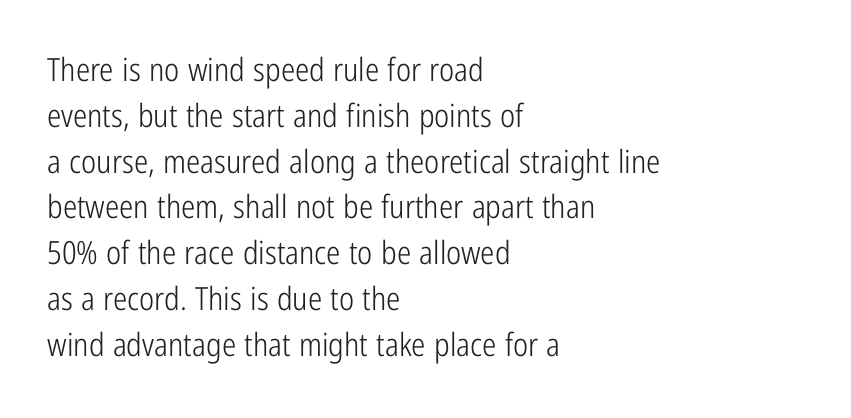
The image shows 32 px light, condensed sans-serif type, upright; set left-aligned, normal line spacing (1.43x), normal letter spacing, not underlined; low stroke contrast and a medium x-height.
